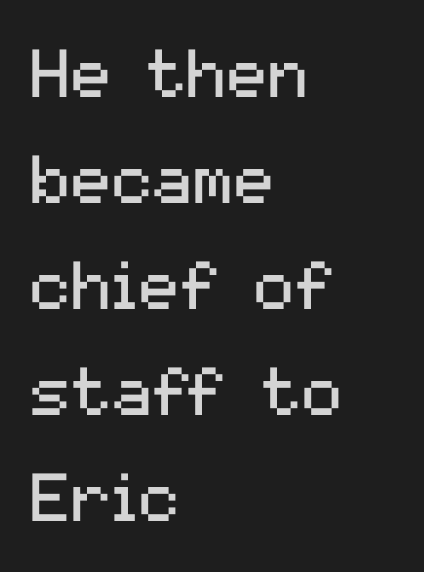
Q: Is the text bold? A: No.
Q: Is the text italic (slanted)? A: No, it is upright.
Q: Is the typeface a serif or a sans-serif typeface? A: Sans-serif.
Q: Is the text underlined? A: No.
Q: How is the paragraph aligned? A: Left-aligned.
Q: Is the spacing between letters normal or unusually wide? A: Normal.
Q: Is the spacing between lines tight, normal or loose? A: Normal.
Q: Width (condensed, normal, or wide)? A: Normal.
Q: Stroke contrast? A: Medium.
Q: x-height? A: Medium.
Q: Monospaced? A: No.
